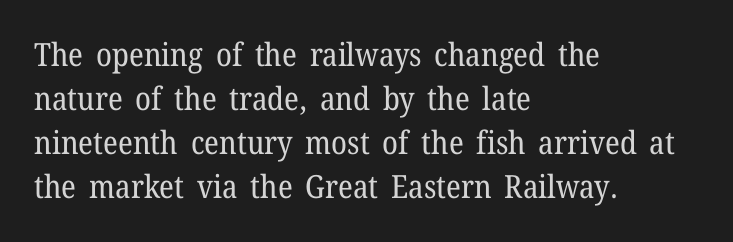
{"serif": "yes", "italic": "no", "bold": "no", "weight": "regular", "width": "normal", "stroke_contrast": "low", "x_height": "medium", "monospaced": "no", "underline": "no", "align": "left", "line_spacing": "normal", "line_spacing_ratio": 1.37, "letter_spacing": "normal", "letter_spacing_em": 0.0, "glyph_px": 32}
